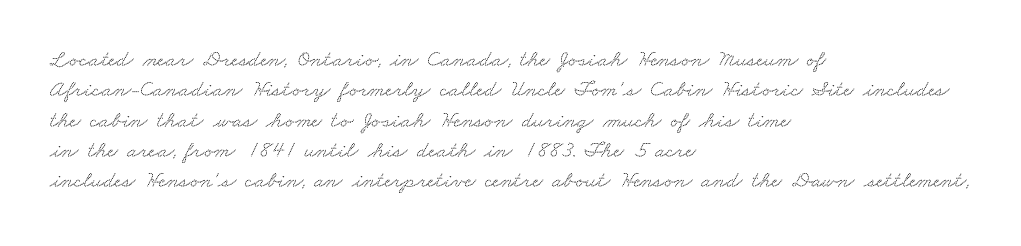
The image shows 23 px text type; set left-aligned, normal line spacing (1.32x), normal letter spacing, not underlined.
